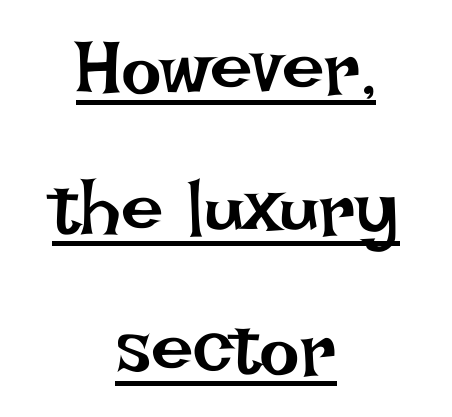
{"italic": "no", "bold": "no", "weight": "regular", "width": "normal", "stroke_contrast": "low", "x_height": "large", "monospaced": "no", "underline": "yes", "align": "center", "line_spacing_ratio": 1.85, "letter_spacing": "normal", "letter_spacing_em": 0.0, "glyph_px": 76}
